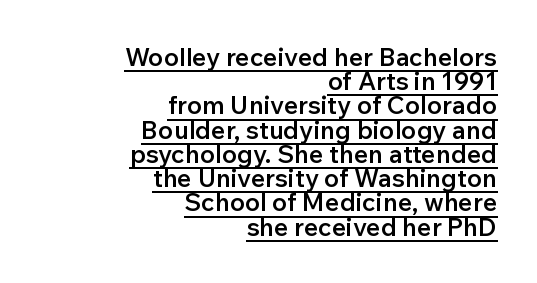
Look at the tracking — it's just the regular setting, nothing added. Does the leading feel generous? Not at all — it's pinched. Italic? Not at all — the glyphs are vertical. In designer terms, the underline attribute is active on this setting. Visually the block forms a straight wall on the right and a jagged coastline on the left. Weight: semibold (demi).
